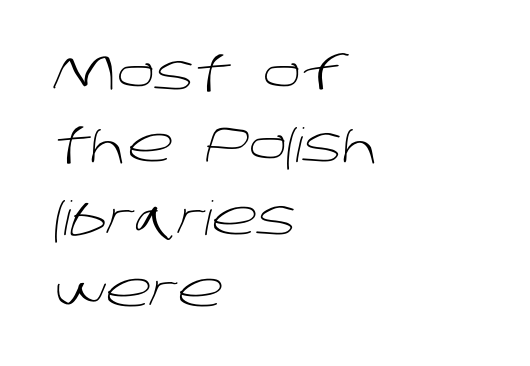
{"serif": "no", "bold": "no", "weight": "light", "width": "normal", "stroke_contrast": "low", "x_height": "large", "monospaced": "no", "underline": "no", "align": "left", "line_spacing": "normal", "line_spacing_ratio": 1.54, "letter_spacing": "normal", "letter_spacing_em": 0.0, "glyph_px": 47}
